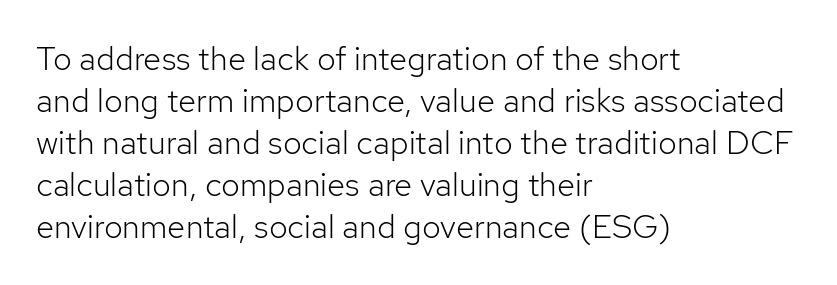
{"serif": "no", "italic": "no", "bold": "no", "weight": "light", "width": "normal", "stroke_contrast": "low", "x_height": "medium", "monospaced": "no", "underline": "no", "align": "left", "line_spacing": "normal", "line_spacing_ratio": 1.27, "letter_spacing": "normal", "letter_spacing_em": 0.0, "glyph_px": 33}
